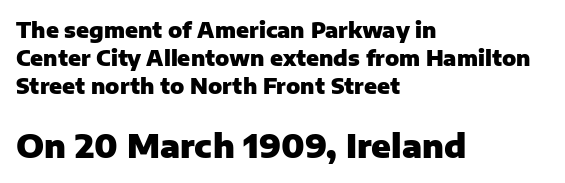
Q: Is the text bold? A: Yes.
Q: Is the text italic (slanted)? A: No, it is upright.
Q: Is the typeface a serif or a sans-serif typeface? A: Sans-serif.
Q: Is the text underlined? A: No.
Q: How is the paragraph aligned? A: Left-aligned.
Q: Is the spacing between letters normal or unusually wide? A: Normal.
Q: Is the spacing between lines tight, normal or loose? A: Normal.
Q: Which block of text is set in a larger size, the first (top) or the second (bottom)? A: The second (bottom) one.
Q: Width (condensed, normal, or wide)? A: Normal.
Q: Stroke contrast? A: Low.
Q: x-height? A: Medium.
Q: Monospaced? A: No.
